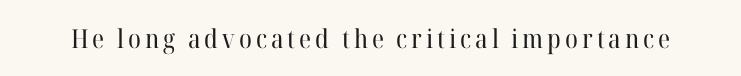
The image shows 26 px text type, upright; set not underlined.
